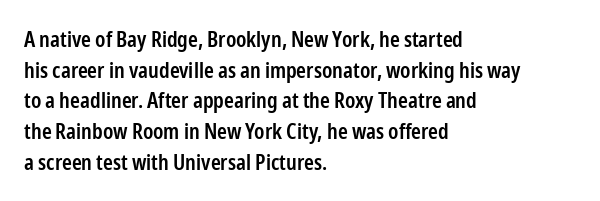
Q: Is the text bold? A: Semi-bold.
Q: Is the text italic (slanted)? A: No, it is upright.
Q: Is the text underlined? A: No.
Q: How is the paragraph aligned? A: Left-aligned.
Q: Is the spacing between letters normal or unusually wide? A: Normal.
Q: Is the spacing between lines tight, normal or loose? A: Normal.
